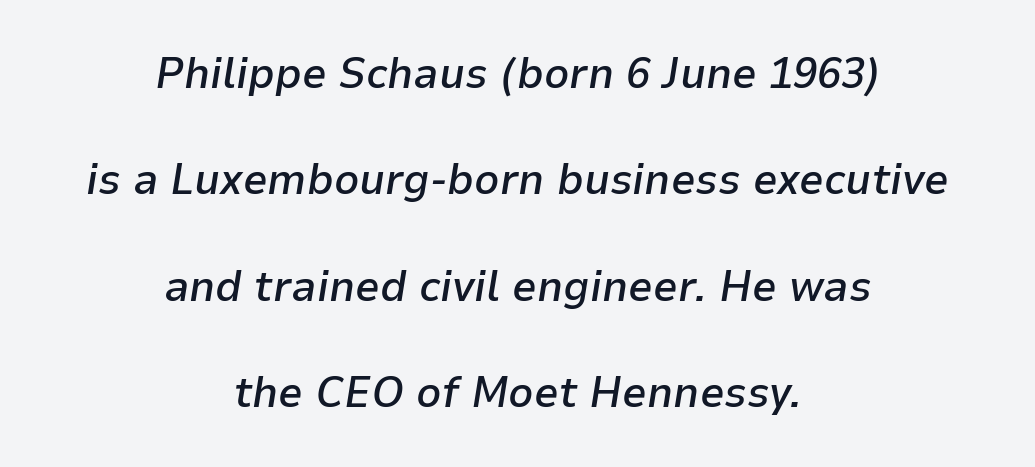
The image shows 44 px semibold type, italic (leaning right); set centered, loose line spacing (2.42x), normal letter spacing, not underlined; low stroke contrast and a medium x-height.
